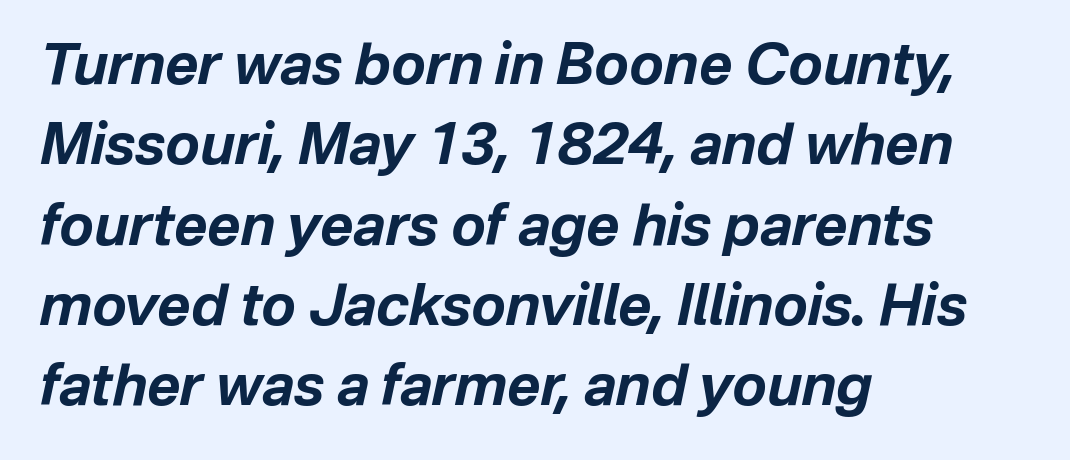
{"italic": "yes", "lean": "right", "slant_degrees": 12, "bold": "yes", "weight": "bold", "width": "normal", "stroke_contrast": "low", "x_height": "medium", "monospaced": "no", "underline": "no", "align": "left", "line_spacing": "normal", "line_spacing_ratio": 1.41, "letter_spacing": "normal", "letter_spacing_em": 0.0, "glyph_px": 57}
